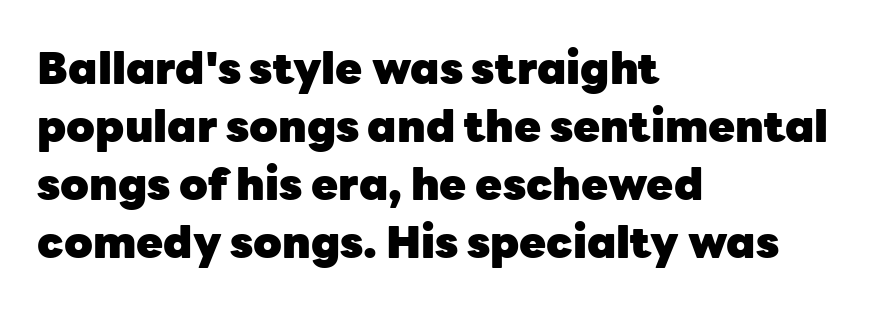
The image shows 44 px heavy sans-serif type, upright; set left-aligned, normal line spacing (1.32x), normal letter spacing, not underlined; low stroke contrast and a medium x-height.
